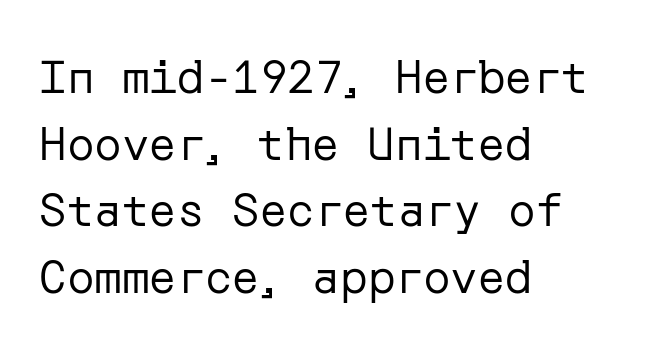
{"serif": "no", "italic": "no", "bold": "no", "weight": "regular", "width": "normal", "stroke_contrast": "low", "x_height": "medium", "underline": "no", "align": "left", "line_spacing": "normal", "line_spacing_ratio": 1.45, "letter_spacing": "normal", "letter_spacing_em": 0.0, "glyph_px": 46}
